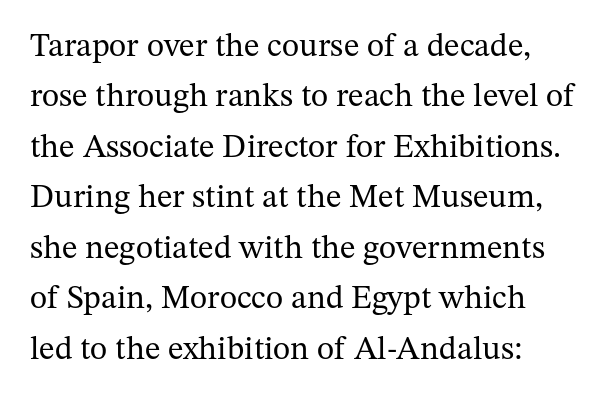
The image shows 33 px regular-weight serif type, upright; set normal line spacing (1.53x), normal letter spacing, not underlined; medium stroke contrast and a medium x-height.
